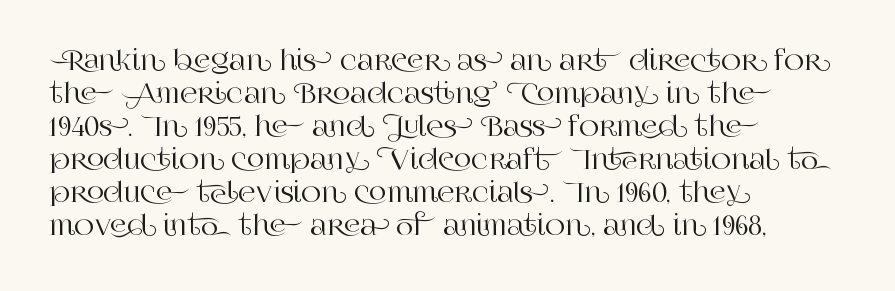
The image shows 27 px text type, upright; set left-aligned, line spacing 1.22x, normal letter spacing, not underlined.
